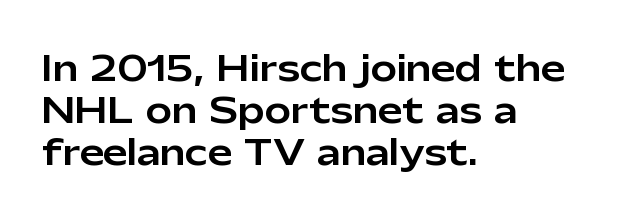
{"serif": "no", "italic": "no", "width": "normal", "stroke_contrast": "low", "x_height": "medium", "monospaced": "no", "underline": "no", "align": "left", "line_spacing_ratio": 1.2, "letter_spacing": "normal", "letter_spacing_em": 0.0, "glyph_px": 35}
